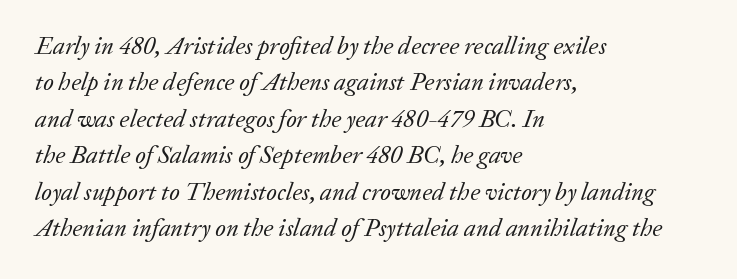
{"italic": "yes", "lean": "right", "slant_degrees": 20, "bold": "no", "underline": "no", "align": "left", "line_spacing": "normal", "line_spacing_ratio": 1.46, "letter_spacing": "normal", "letter_spacing_em": 0.0, "glyph_px": 25}
